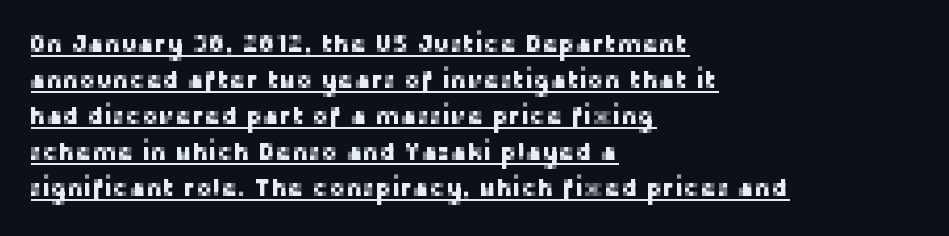
{"italic": "no", "underline": "yes", "align": "left", "line_spacing": "normal", "line_spacing_ratio": 1.44, "letter_spacing": "normal", "letter_spacing_em": 0.0, "glyph_px": 25}
